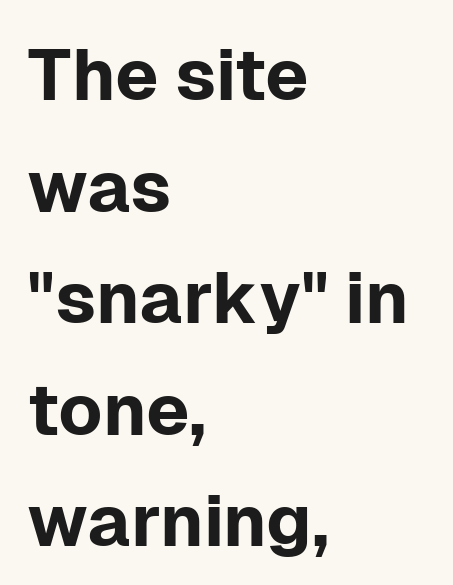
{"serif": "no", "italic": "no", "width": "normal", "stroke_contrast": "low", "x_height": "medium", "monospaced": "no", "underline": "no", "align": "left", "line_spacing": "normal", "line_spacing_ratio": 1.55, "letter_spacing": "normal", "letter_spacing_em": 0.0, "glyph_px": 72}
